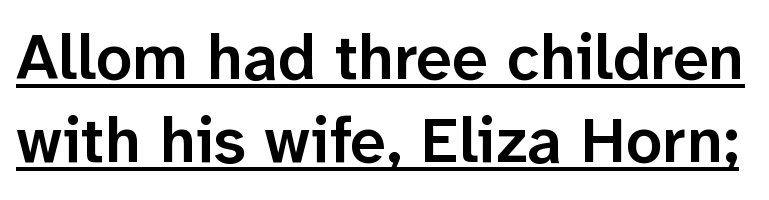
Notice how a bar underscores the lettering throughout. I'd call this a sans setting — the letters go barefoot. The rows are spaced the way most documents space them. The face used here is rendered with its standard letterfit. The letters are semibold — heavier than regular but short of a full bold.
